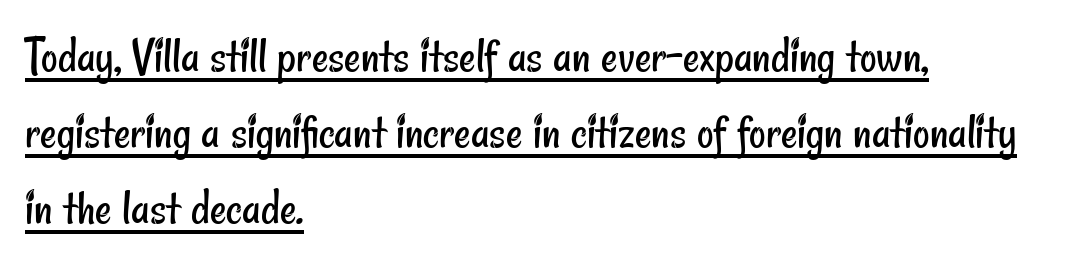
Letterform terminals end flat and unadorned throughout the passage. Reading down the block, your eye returns to a fixed left position each line. A rule runs beneath these lines of type. Students, observe: this is what conventionally led text looks like.
